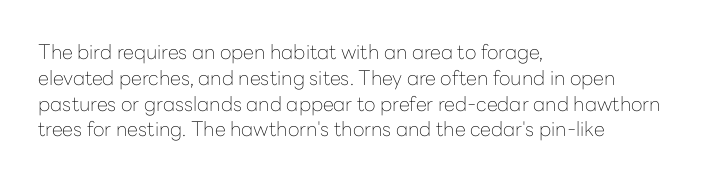
{"italic": "no", "bold": "no", "underline": "no", "align": "left", "line_spacing": "normal", "line_spacing_ratio": 1.29, "letter_spacing": "normal", "letter_spacing_em": 0.0, "glyph_px": 20}
